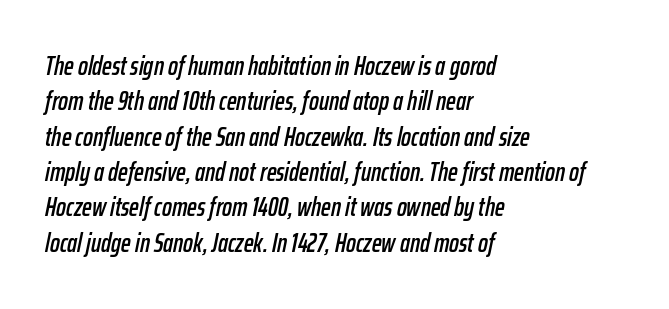
Q: Is the text italic (slanted)? A: Yes, it leans right by about 12 degrees.
Q: Is the text underlined? A: No.
Q: How is the paragraph aligned? A: Left-aligned.
Q: Is the spacing between letters normal or unusually wide? A: Normal.
Q: Is the spacing between lines tight, normal or loose? A: Normal.
